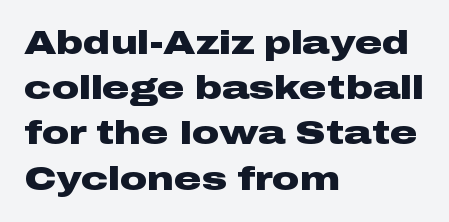
The image shows 34 px heavy, wide sans-serif type, upright; set left-aligned, normal line spacing (1.33x), normal letter spacing, not underlined; low stroke contrast and a medium x-height.
